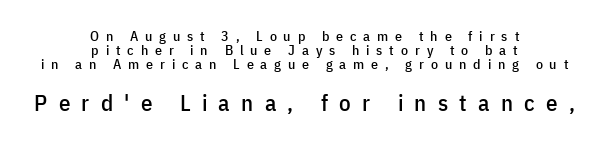
{"italic": "no", "underline": "no", "align": "center", "line_spacing": "tight", "line_spacing_ratio": 1.01, "letter_spacing": "wide", "letter_spacing_em": 0.49, "larger_block": "second", "size_ratio": 1.64, "glyph_px": 23}
